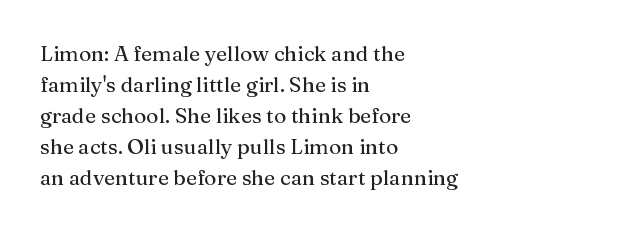
Q: Is the text italic (slanted)? A: No, it is upright.
Q: Is the text underlined? A: No.
Q: How is the paragraph aligned? A: Left-aligned.
Q: Is the spacing between letters normal or unusually wide? A: Normal.
Q: Is the spacing between lines tight, normal or loose? A: Normal.
